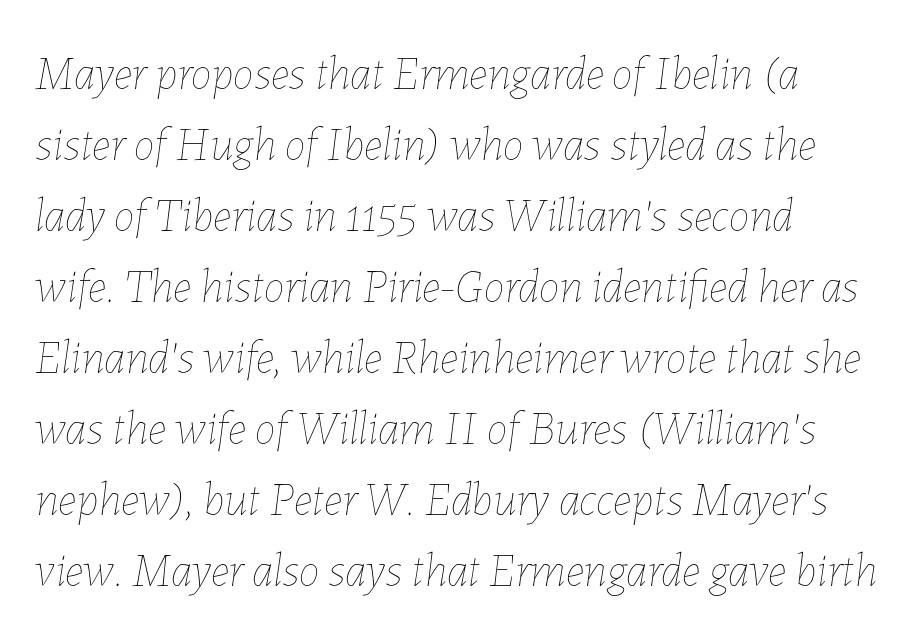
The image shows 47 px thin type, italic (leaning right); set left-aligned, normal line spacing (1.51x), normal letter spacing, not underlined; low stroke contrast and a medium x-height.
